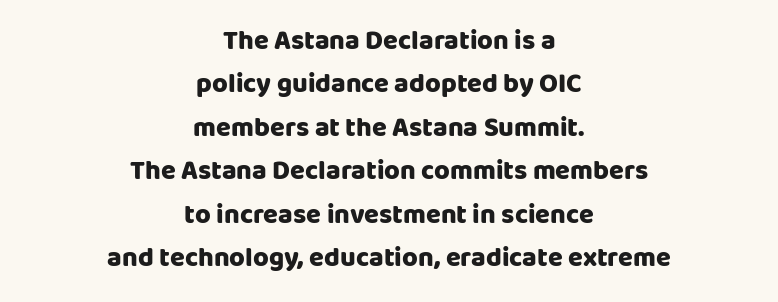
The image shows 27 px bold type, upright; set centered, normal line spacing (1.61x), normal letter spacing, not underlined.
